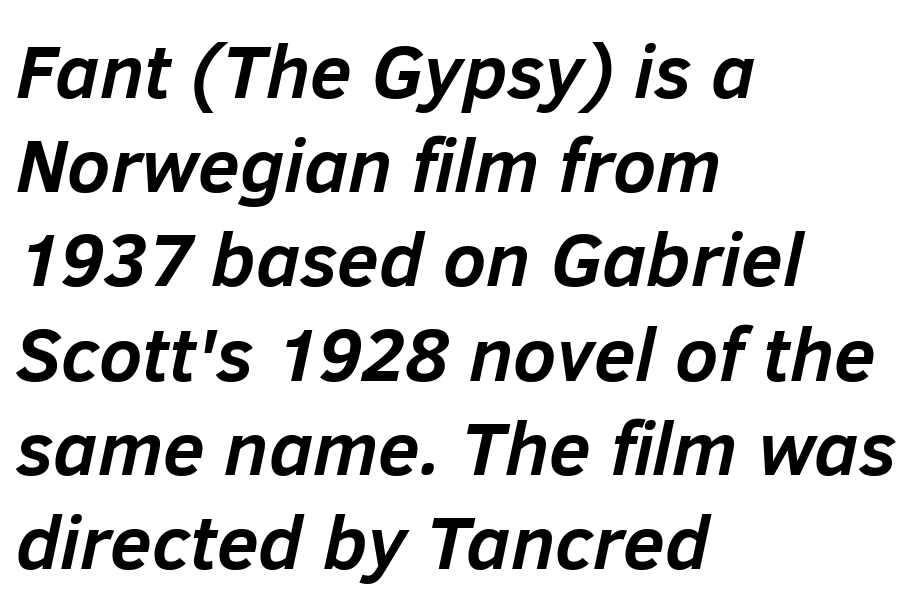
This sample has the flowing, uneven cadence of proportional lettering. Where is the straight margin? On the left. The rendering applies a slant to the glyphs. Does the weight exceed regular? Yes, all the way to bold. Words float on clear page, feet unadorned. Words appear dense and cohesive because spacing is normal.
